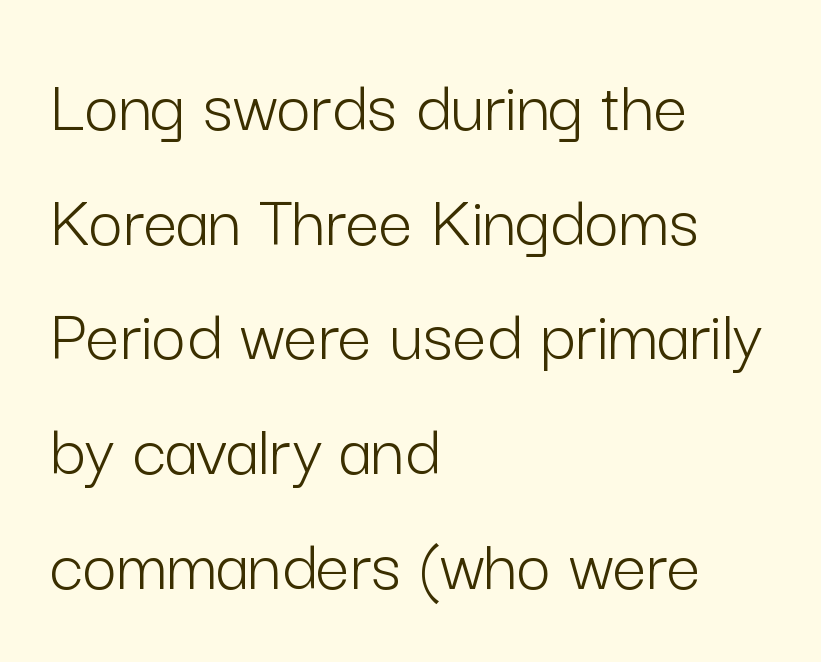
The image shows 75 px light sans-serif type, upright; set left-aligned, normal line spacing (1.53x), normal letter spacing, not underlined; low stroke contrast and a medium x-height.
